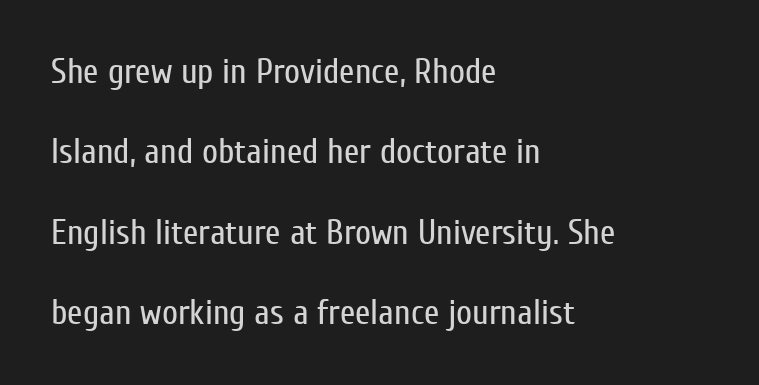
{"serif": "no", "italic": "no", "bold": "no", "weight": "regular", "width": "condensed", "stroke_contrast": "low", "x_height": "medium", "monospaced": "no", "underline": "no", "align": "left", "line_spacing": "loose", "line_spacing_ratio": 2.3, "letter_spacing": "normal", "letter_spacing_em": 0.0, "glyph_px": 35}
